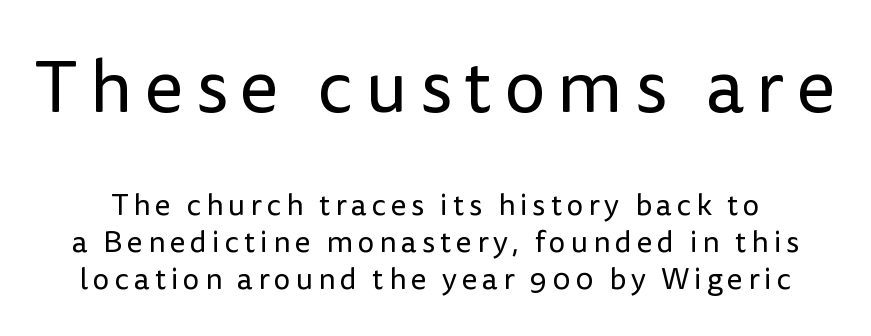
No chunkiness to these letters — they're not bold. Note the varied advance widths — an 'i' is clearly narrower than an 'm'. Any mark beneath the type? The region is blank. Quick note: not italic, upright. You get the large type first, then a drop to smaller type.
